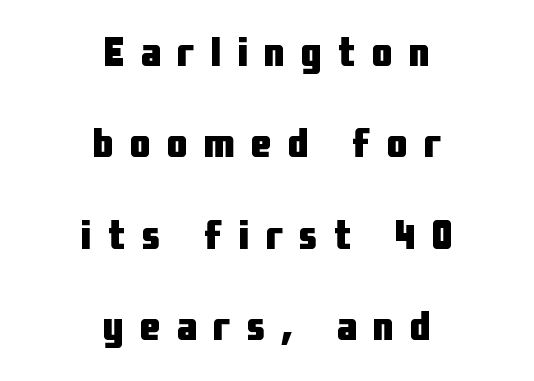
The characters display no serif detailing; their extremities are plain. On the weight axis this lands at bold, roughly 700. The letters advance in unequal steps, a hallmark of proportional type. Unmarked baselines from the first word to the last. This rendering widens character spacing well past its baseline value. It's the straight-up-and-down kind of type.
